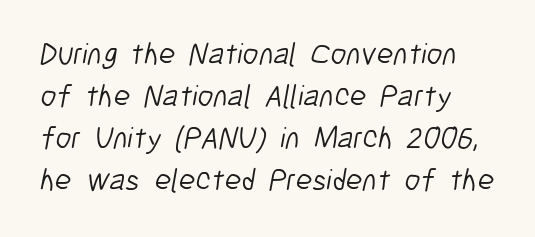
Q: Is the text bold? A: No.
Q: Is the typeface a serif or a sans-serif typeface? A: Sans-serif.
Q: Is the text underlined? A: No.
Q: How is the paragraph aligned? A: Left-aligned.
Q: Is the spacing between letters normal or unusually wide? A: Normal.
Q: Is the spacing between lines tight, normal or loose? A: Normal.
Q: Width (condensed, normal, or wide)? A: Condensed.
Q: Stroke contrast? A: Low.
Q: x-height? A: Medium.
Q: Monospaced? A: No.
